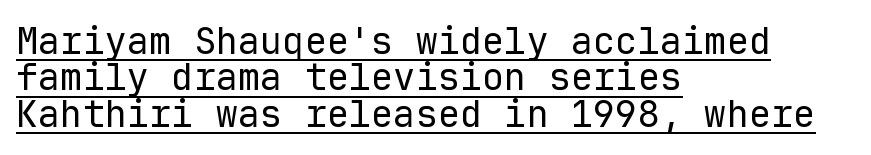
The image shows 37 px regular-weight sans-serif type, upright, monospaced; set left-aligned, tight line spacing (0.98x), normal letter spacing, underlined; low stroke contrast and a medium x-height.
